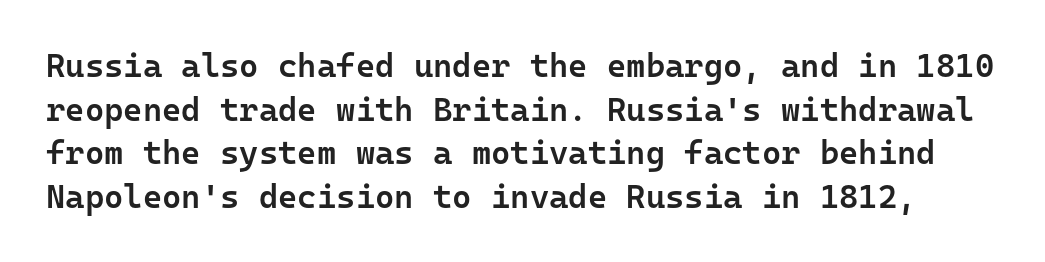
{"serif": "no", "italic": "no", "bold": "semi", "weight": "semibold", "width": "normal", "stroke_contrast": "low", "x_height": "medium", "monospaced": "yes", "underline": "no", "line_spacing": "normal", "line_spacing_ratio": 1.32, "letter_spacing": "normal", "letter_spacing_em": 0.0, "glyph_px": 33}
